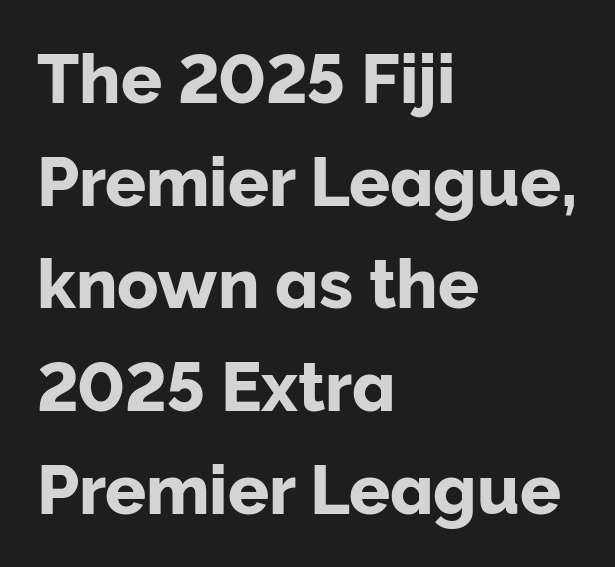
Q: Is the text italic (slanted)? A: No, it is upright.
Q: Is the typeface a serif or a sans-serif typeface? A: Sans-serif.
Q: Is the text underlined? A: No.
Q: How is the paragraph aligned? A: Left-aligned.
Q: Is the spacing between letters normal or unusually wide? A: Normal.
Q: Is the spacing between lines tight, normal or loose? A: Normal.
Q: Width (condensed, normal, or wide)? A: Normal.
Q: Stroke contrast? A: Low.
Q: x-height? A: Medium.
Q: Monospaced? A: No.
